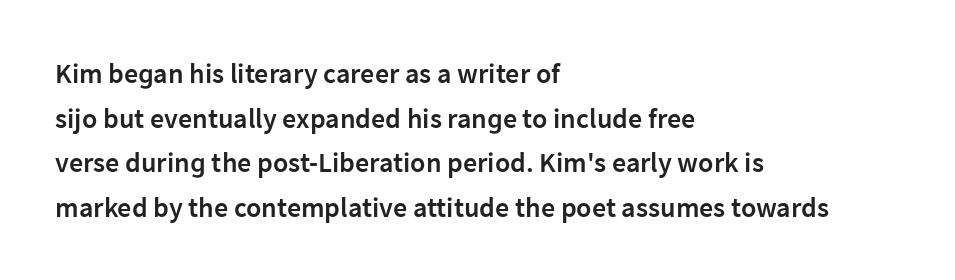
Q: Is the text bold? A: Semi-bold.
Q: Is the text italic (slanted)? A: No, it is upright.
Q: Is the typeface a serif or a sans-serif typeface? A: Sans-serif.
Q: Is the text underlined? A: No.
Q: How is the paragraph aligned? A: Left-aligned.
Q: Is the spacing between letters normal or unusually wide? A: Normal.
Q: Is the spacing between lines tight, normal or loose? A: Normal.
Q: Width (condensed, normal, or wide)? A: Normal.
Q: Stroke contrast? A: Low.
Q: x-height? A: Medium.
Q: Monospaced? A: No.
